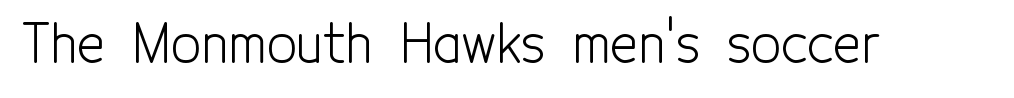
On a weight scale, this lands at 450 or below. I'd call this a sans setting — the letters go barefoot. This is roman type, the default non-slanted kind. Honestly, the letter spacing is just normal — you wouldn't notice it. The gap between lines stays unmarked.
